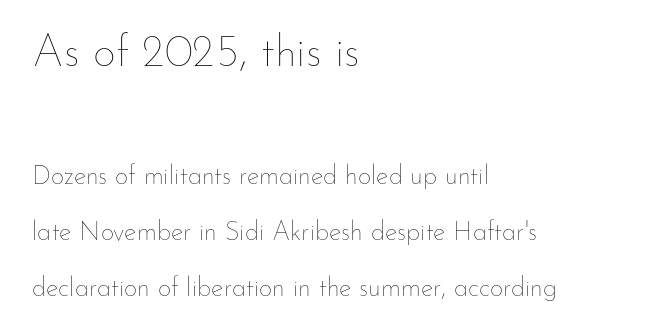
Q: Is the text bold? A: No.
Q: Is the text italic (slanted)? A: No, it is upright.
Q: Is the text underlined? A: No.
Q: How is the paragraph aligned? A: Left-aligned.
Q: Is the spacing between letters normal or unusually wide? A: Normal.
Q: Is the spacing between lines tight, normal or loose? A: Loose.
Q: Which block of text is set in a larger size, the first (top) or the second (bottom)? A: The first (top) one.
Q: Width (condensed, normal, or wide)? A: Normal.
Q: Stroke contrast? A: Low.
Q: x-height? A: Small.
Q: Monospaced? A: No.
